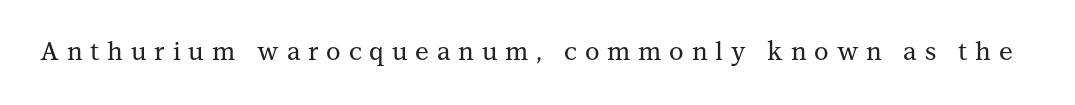
Descenders hang freely into open space. Glyph-to-glyph distance is far greater than everyday printed text. Posture: upright roman.
